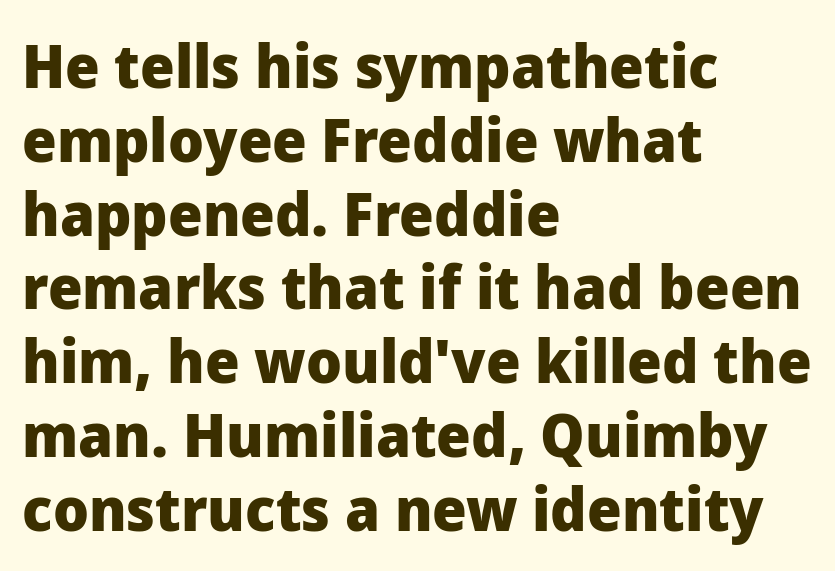
{"serif": "no", "italic": "no", "bold": "yes", "weight": "heavy", "width": "normal", "stroke_contrast": "low", "x_height": "medium", "monospaced": "no", "underline": "no", "align": "left", "line_spacing_ratio": 1.21, "letter_spacing": "normal", "letter_spacing_em": 0.0, "glyph_px": 61}
